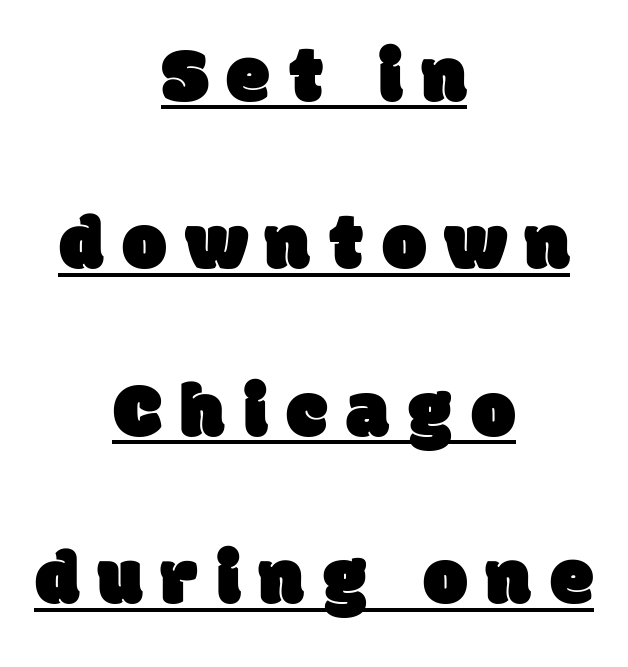
Does a line run under the words? Yes, clearly. Honestly, the rows look like they've been pulled way apart. These lines are centered, leaving both edges ragged. The letters carry no serifs — their stems end cleanly without finishing strokes. Here the designer chose a conventional face with non-uniform glyph widths. Caption: expanded tracking, letters set apart.
